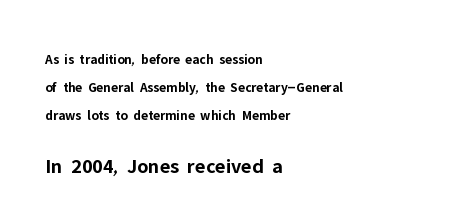
{"italic": "no", "bold": "yes", "underline": "no", "align": "left", "line_spacing": "loose", "line_spacing_ratio": 1.99, "letter_spacing": "normal", "letter_spacing_em": 0.0, "larger_block": "second", "size_ratio": 1.5, "glyph_px": 21}
